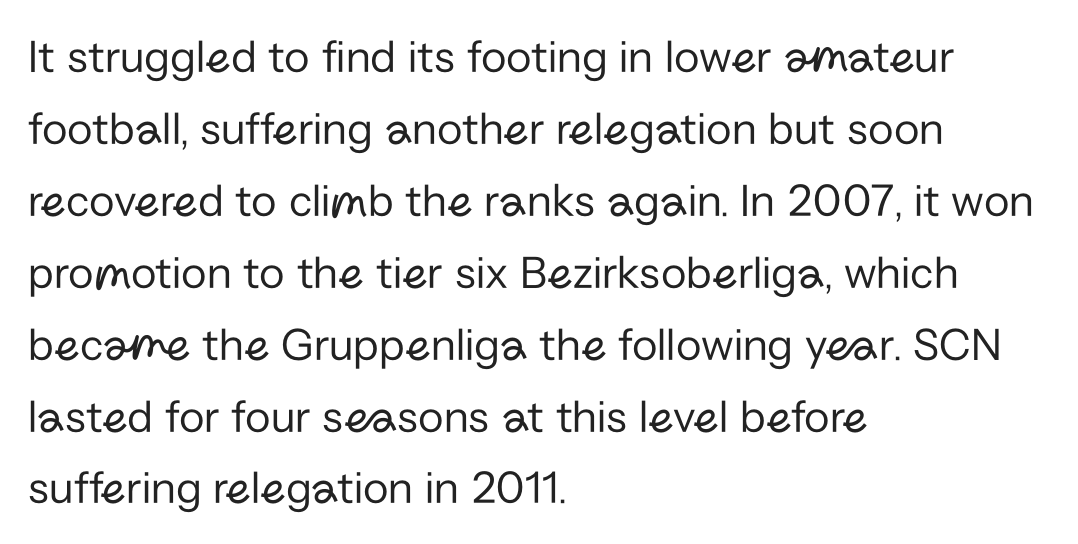
Q: Is the text bold? A: No.
Q: Is the text italic (slanted)? A: No, it is upright.
Q: Is the typeface a serif or a sans-serif typeface? A: Sans-serif.
Q: Is the text underlined? A: No.
Q: How is the paragraph aligned? A: Left-aligned.
Q: Is the spacing between letters normal or unusually wide? A: Normal.
Q: Is the spacing between lines tight, normal or loose? A: Normal.
Q: Width (condensed, normal, or wide)? A: Normal.
Q: Stroke contrast? A: Low.
Q: x-height? A: Medium.
Q: Monospaced? A: No.
